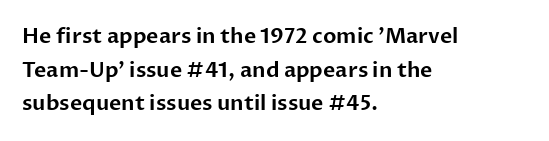
Q: Is the text italic (slanted)? A: No, it is upright.
Q: Is the text underlined? A: No.
Q: How is the paragraph aligned? A: Left-aligned.
Q: Is the spacing between letters normal or unusually wide? A: Normal.
Q: Is the spacing between lines tight, normal or loose? A: Normal.
